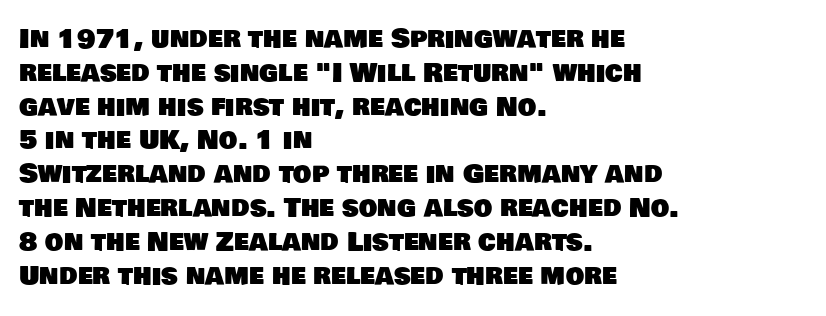
The image shows 26 px text type; set left-aligned, normal line spacing (1.3x), normal letter spacing, not underlined.
